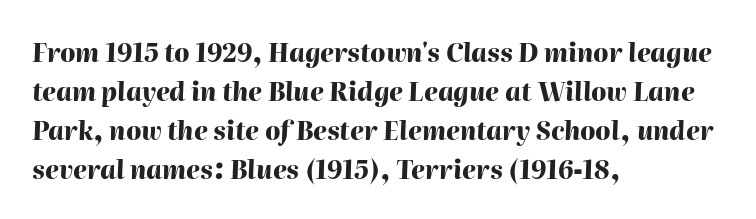
Each new line begins a customary step beneath the previous one. Between one letter and the next there's only the usual sliver of space. Has an underline been added? It has not. The typesetting leans heavy: a genuine bold. Visually the block forms a straight wall on the left and a jagged coastline on the right. This sample uses an oblique cut, with every glyph tilted off the vertical.
